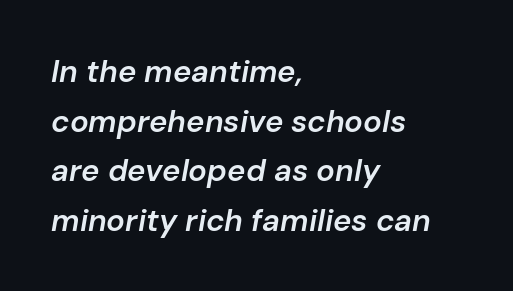
{"italic": "yes", "lean": "right", "slant_degrees": 10, "bold": "semi", "weight": "semibold", "width": "normal", "stroke_contrast": "low", "x_height": "medium", "monospaced": "no", "underline": "no", "align": "left", "line_spacing": "normal", "line_spacing_ratio": 1.6, "letter_spacing": "normal", "letter_spacing_em": 0.0, "glyph_px": 31}
